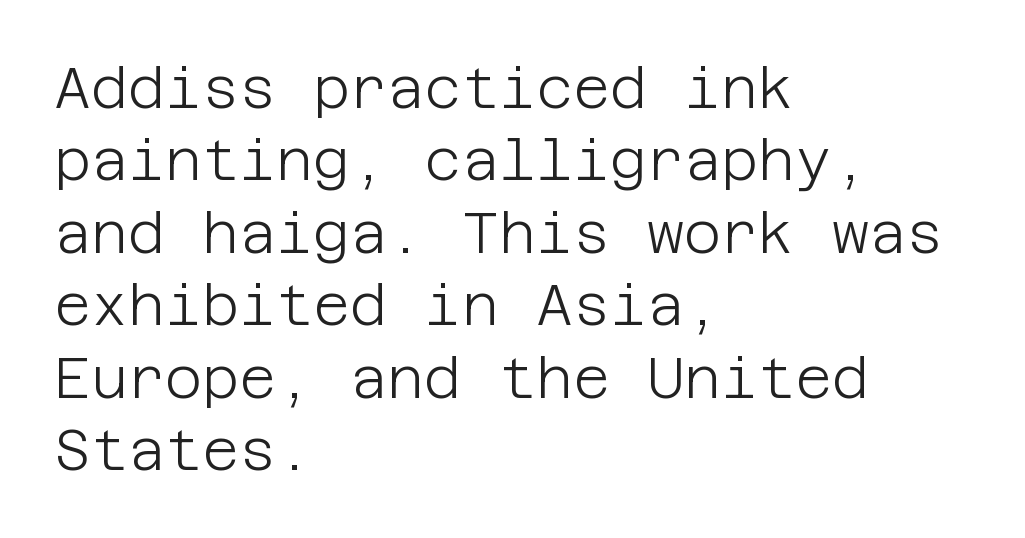
{"serif": "no", "italic": "no", "bold": "no", "weight": "light", "width": "normal", "stroke_contrast": "low", "x_height": "large", "underline": "no", "align": "left", "line_spacing": "normal", "line_spacing_ratio": 1.27, "letter_spacing": "normal", "letter_spacing_em": 0.0, "glyph_px": 57}
